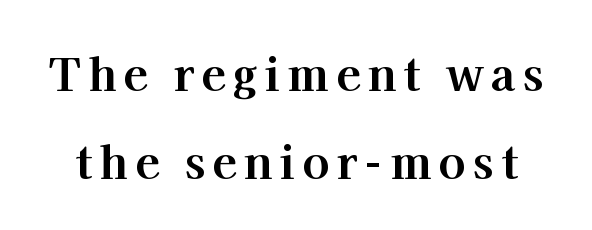
{"serif": "yes", "italic": "no", "bold": "yes", "weight": "bold", "width": "normal", "stroke_contrast": "high", "x_height": "medium", "monospaced": "no", "underline": "no", "line_spacing": "loose", "line_spacing_ratio": 1.95, "glyph_px": 45}
